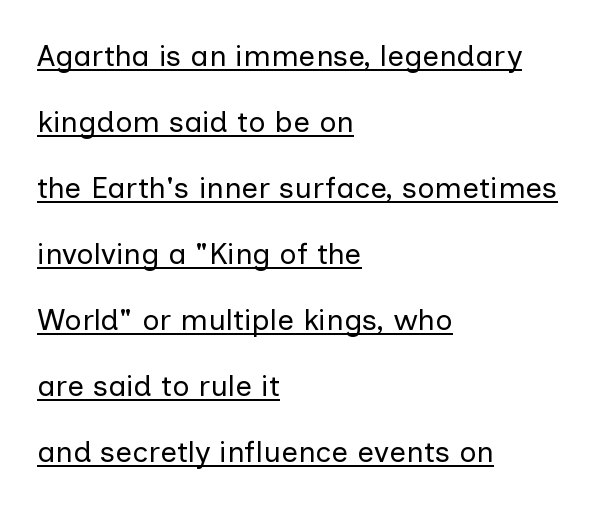
Q: Is the text bold? A: No.
Q: Is the text italic (slanted)? A: No, it is upright.
Q: Is the typeface a serif or a sans-serif typeface? A: Sans-serif.
Q: Is the text underlined? A: Yes.
Q: How is the paragraph aligned? A: Left-aligned.
Q: Is the spacing between letters normal or unusually wide? A: Normal.
Q: Is the spacing between lines tight, normal or loose? A: Loose.
Q: Width (condensed, normal, or wide)? A: Normal.
Q: Stroke contrast? A: Low.
Q: x-height? A: Medium.
Q: Monospaced? A: No.
